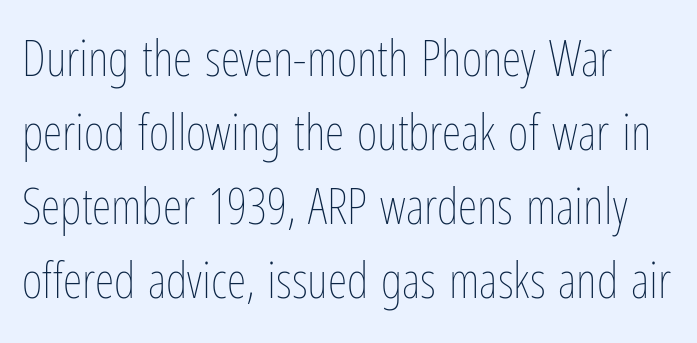
The image shows 50 px thin, condensed type, upright; set normal line spacing (1.48x), normal letter spacing, not underlined; low stroke contrast and a medium x-height.
